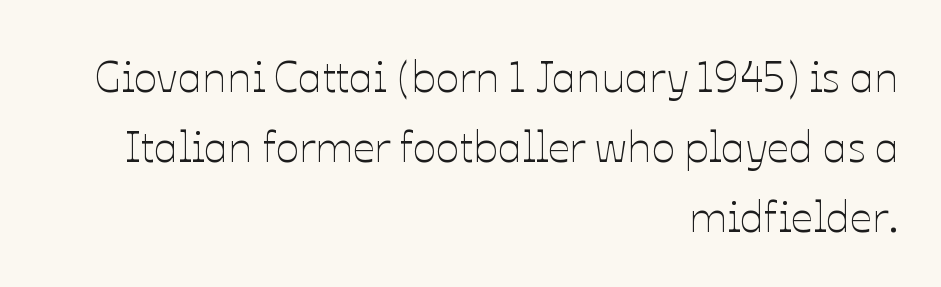
{"italic": "no", "bold": "no", "weight": "thin", "width": "normal", "stroke_contrast": "low", "x_height": "medium", "monospaced": "no", "underline": "no", "align": "right", "line_spacing": "normal", "line_spacing_ratio": 1.59, "letter_spacing": "normal", "letter_spacing_em": 0.0, "glyph_px": 44}
